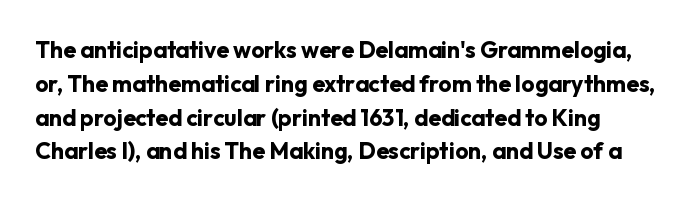
The image shows 23 px bold type, upright; set left-aligned, normal line spacing (1.47x), normal letter spacing, not underlined.
